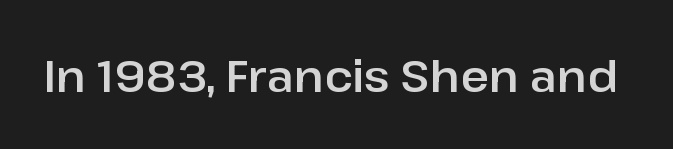
{"serif": "no", "italic": "no", "width": "normal", "stroke_contrast": "low", "x_height": "medium", "monospaced": "no", "underline": "no", "letter_spacing": "normal", "letter_spacing_em": 0.0, "glyph_px": 44}
